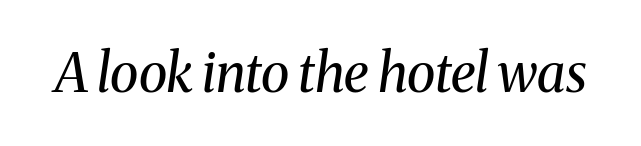
Q: Is the text bold? A: No.
Q: Is the text italic (slanted)? A: Yes, it leans right by about 8 degrees.
Q: Is the typeface a serif or a sans-serif typeface? A: Serif.
Q: Is the text underlined? A: No.
Q: Is the spacing between letters normal or unusually wide? A: Normal.
Q: Width (condensed, normal, or wide)? A: Normal.
Q: Stroke contrast? A: Medium.
Q: x-height? A: Medium.
Q: Monospaced? A: No.
